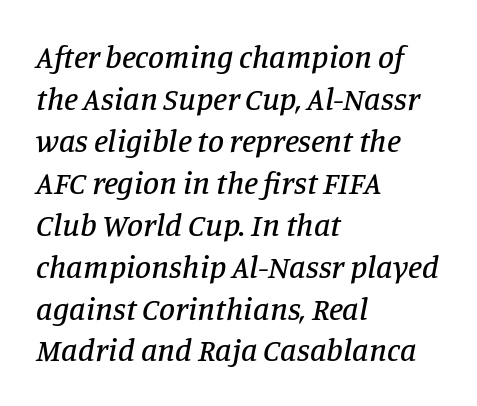
{"serif": "yes", "italic": "yes", "lean": "right", "slant_degrees": 11, "width": "normal", "stroke_contrast": "low", "x_height": "large", "monospaced": "no", "underline": "no", "align": "left", "line_spacing": "normal", "line_spacing_ratio": 1.31, "letter_spacing": "normal", "letter_spacing_em": 0.0, "glyph_px": 32}
